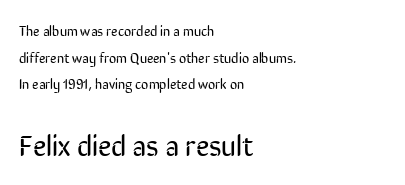
{"serif": "no", "italic": "no", "bold": "no", "weight": "regular", "width": "condensed", "stroke_contrast": "low", "x_height": "medium", "monospaced": "no", "underline": "no", "align": "left", "line_spacing": "loose", "line_spacing_ratio": 1.91, "letter_spacing": "normal", "letter_spacing_em": 0.0, "larger_block": "second", "size_ratio": 2.07, "glyph_px": 29}
